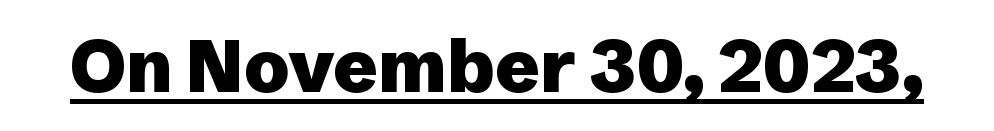
The image shows 73 px heavy sans-serif type, upright; set normal letter spacing, underlined; low stroke contrast and a medium x-height.
